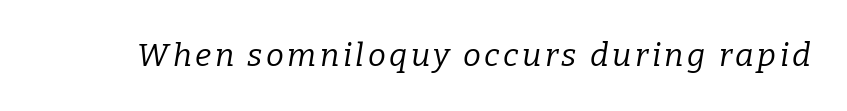
{"serif": "yes", "italic": "yes", "lean": "right", "slant_degrees": 9, "bold": "no", "weight": "regular", "width": "normal", "stroke_contrast": "low", "x_height": "medium", "monospaced": "no", "underline": "no", "glyph_px": 32}
